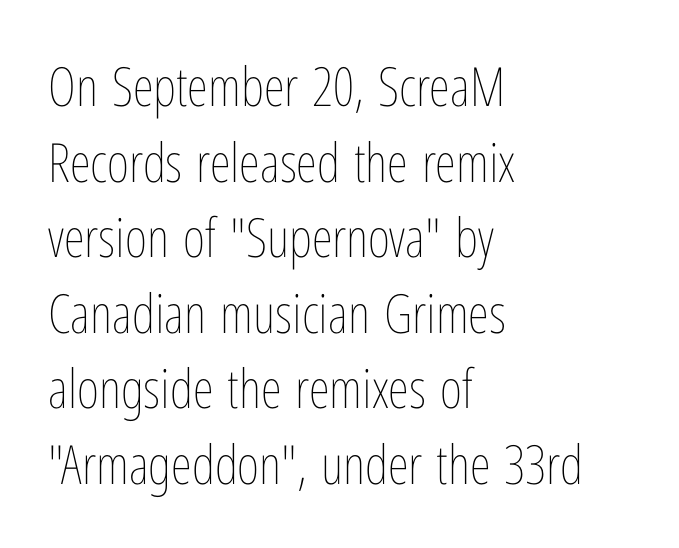
The image shows 54 px thin, condensed type, upright; set left-aligned, normal line spacing (1.4x), normal letter spacing, not underlined; low stroke contrast and a medium x-height.
